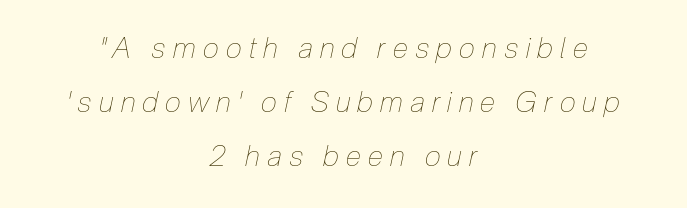
{"italic": "yes", "lean": "right", "slant_degrees": 12, "bold": "no", "weight": "thin", "width": "condensed", "stroke_contrast": "low", "x_height": "medium", "monospaced": "no", "underline": "no", "align": "center", "line_spacing_ratio": 1.86, "letter_spacing": "wide", "letter_spacing_em": 0.25, "glyph_px": 29}
